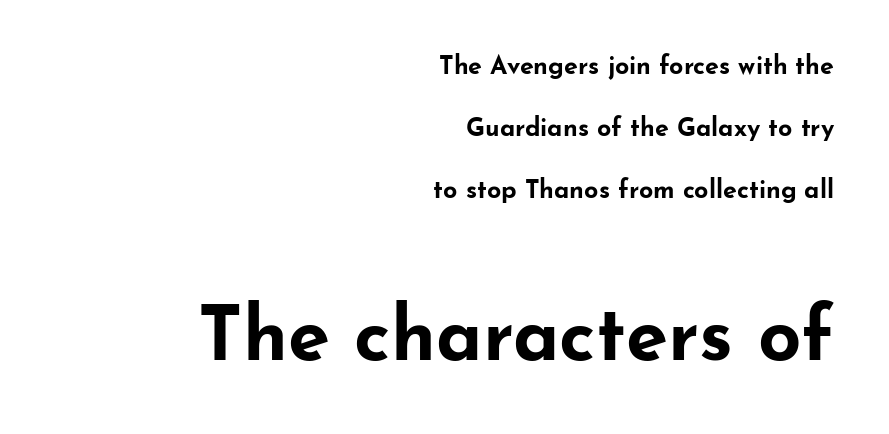
Q: Is the text bold? A: Yes.
Q: Is the text italic (slanted)? A: No, it is upright.
Q: Is the typeface a serif or a sans-serif typeface? A: Sans-serif.
Q: Is the text underlined? A: No.
Q: How is the paragraph aligned? A: Right-aligned.
Q: Is the spacing between letters normal or unusually wide? A: Normal.
Q: Is the spacing between lines tight, normal or loose? A: Loose.
Q: Which block of text is set in a larger size, the first (top) or the second (bottom)? A: The second (bottom) one.
Q: Width (condensed, normal, or wide)? A: Wide.
Q: Stroke contrast? A: Low.
Q: x-height? A: Small.
Q: Monospaced? A: No.
